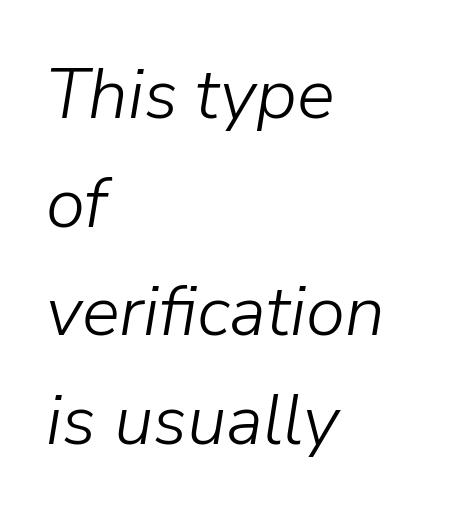
Q: Is the text bold? A: No.
Q: Is the text italic (slanted)? A: Yes, it leans right by about 9 degrees.
Q: Is the text underlined? A: No.
Q: How is the paragraph aligned? A: Left-aligned.
Q: Is the spacing between letters normal or unusually wide? A: Normal.
Q: Is the spacing between lines tight, normal or loose? A: Normal.
Q: Width (condensed, normal, or wide)? A: Normal.
Q: Stroke contrast? A: Low.
Q: x-height? A: Medium.
Q: Monospaced? A: No.
